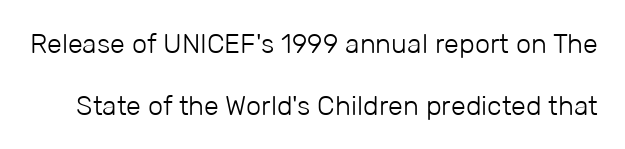
The string is rendered with underlining switched off. Short note: letters normally spaced. The lettering stays uniformly vertical, giving the passage a roman look. Stem width sits at or under what a default text font uses. How would I describe the line gaps? Wide and relaxed.
